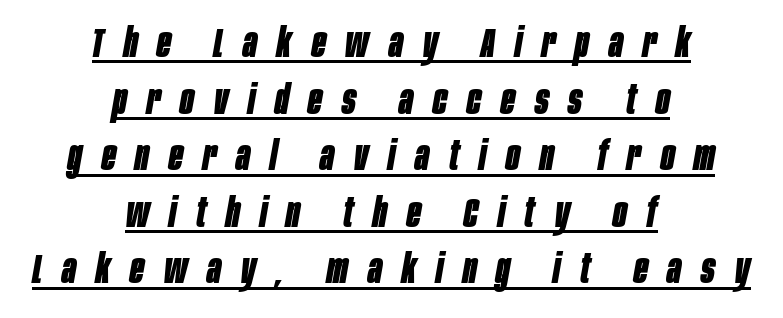
Compared with an ordinary text face, these strokes are far heavier — a full bold. The lines in this sample share a center point and differ in where they start and stop. Every character sits at an angle, as italics do. In designer terms, the underline attribute is active on this setting. This sample uses expanded letter spacing, leaving extra air between glyphs.
